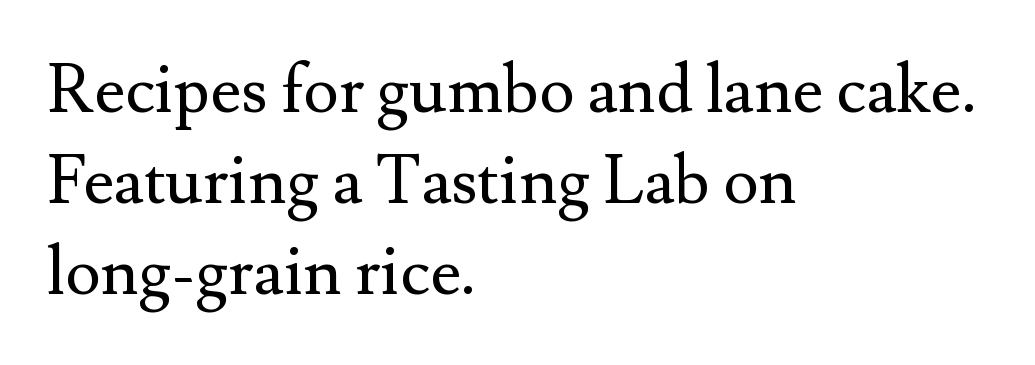
{"serif": "yes", "italic": "no", "bold": "no", "weight": "regular", "width": "normal", "stroke_contrast": "medium", "x_height": "small", "monospaced": "no", "underline": "no", "align": "left", "line_spacing": "normal", "line_spacing_ratio": 1.36, "letter_spacing": "normal", "letter_spacing_em": 0.0, "glyph_px": 67}
